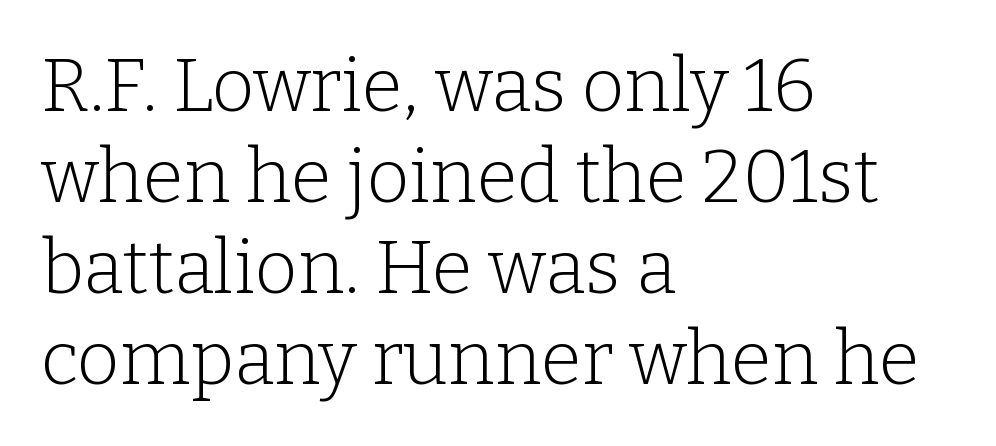
The image shows 74 px light serif type, upright; set left-aligned, line spacing 1.23x, normal letter spacing, not underlined; low stroke contrast and a medium x-height.
